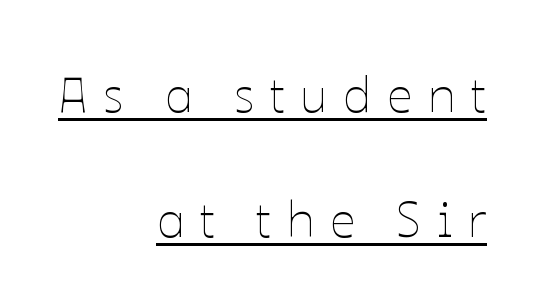
{"italic": "no", "bold": "no", "weight": "thin", "width": "normal", "stroke_contrast": "low", "x_height": "medium", "monospaced": "no", "underline": "yes", "align": "right", "line_spacing": "loose", "line_spacing_ratio": 2.5, "letter_spacing": "wide", "letter_spacing_em": 0.31, "glyph_px": 50}
